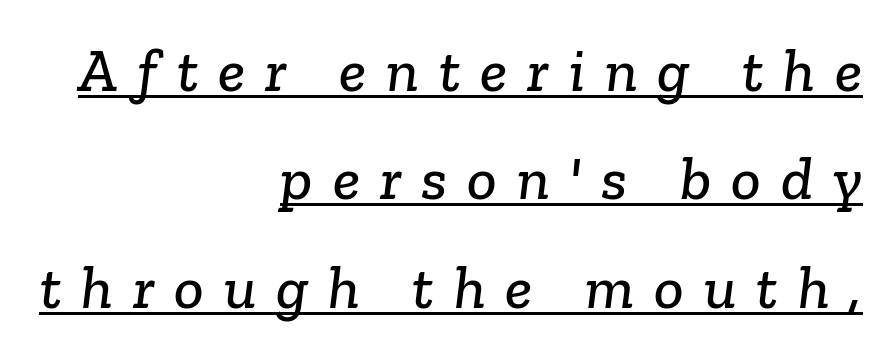
{"serif": "yes", "width": "normal", "stroke_contrast": "low", "x_height": "medium", "monospaced": "no", "underline": "yes", "align": "right", "line_spacing_ratio": 1.75, "letter_spacing": "wide", "letter_spacing_em": 0.32, "glyph_px": 62}
